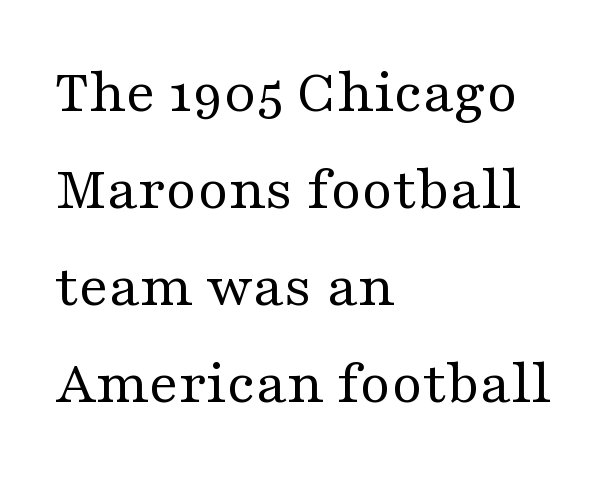
The image shows 63 px regular-weight, wide serif type, upright; set left-aligned, normal line spacing (1.54x), normal letter spacing, not underlined; medium stroke contrast and a medium x-height.
